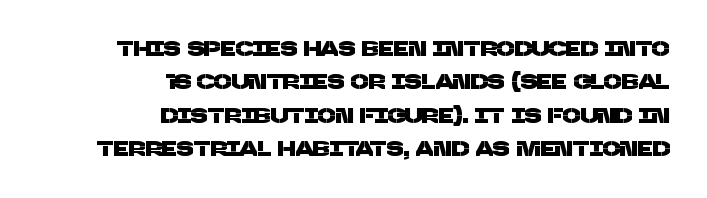
No word sits above an underline. Line spacing here is normal. The type is set solid horizontally, with unmodified tracking. Horizontally, the lines are justified to the trailing edge only.
